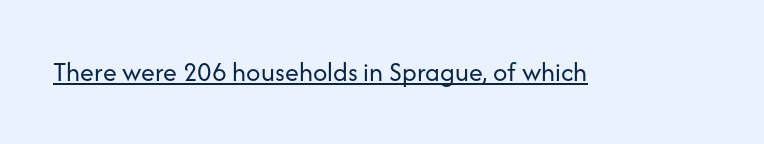
{"serif": "no", "italic": "no", "bold": "no", "weight": "regular", "width": "normal", "stroke_contrast": "low", "x_height": "medium", "monospaced": "no", "underline": "yes", "letter_spacing": "normal", "letter_spacing_em": 0.0, "glyph_px": 28}
